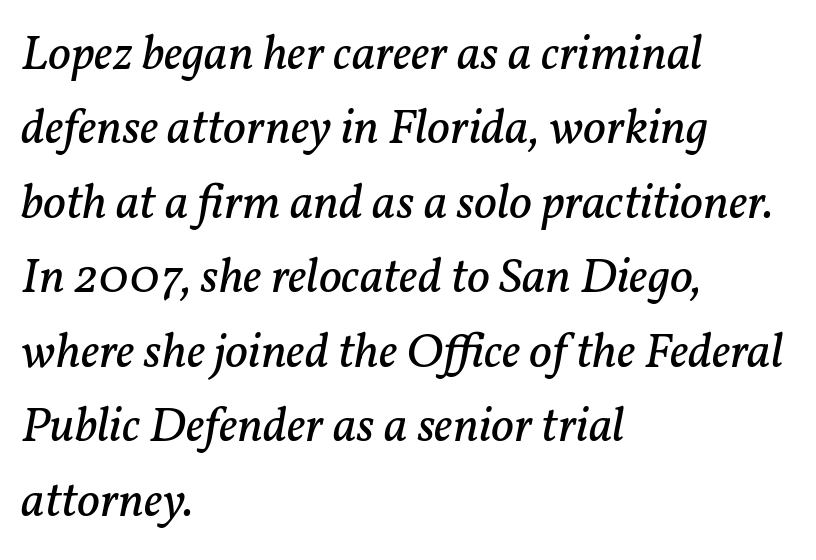
Is this a sans? No — the strokes have serifs. Anything drawn beneath the words? Only blank space. Reading down the column, the eye jumps a familiar distance to each next line. This sample uses an oblique cut, with every glyph tilted off the vertical. Note the varied advance widths — an 'i' is clearly narrower than an 'm'.
